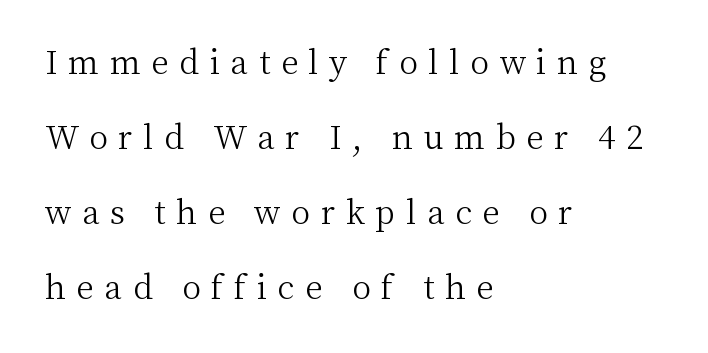
{"serif": "yes", "italic": "no", "bold": "no", "weight": "light", "width": "normal", "stroke_contrast": "medium", "x_height": "medium", "monospaced": "no", "underline": "no", "align": "left", "line_spacing": "loose", "line_spacing_ratio": 2.34, "letter_spacing": "wide", "letter_spacing_em": 0.33, "glyph_px": 32}
